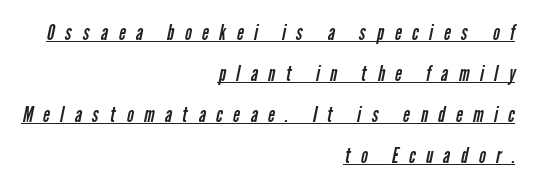
Q: Is the text bold? A: No.
Q: Is the text underlined? A: Yes.
Q: How is the paragraph aligned? A: Right-aligned.
Q: Is the spacing between letters normal or unusually wide? A: Unusually wide.
Q: Is the spacing between lines tight, normal or loose? A: Loose.
